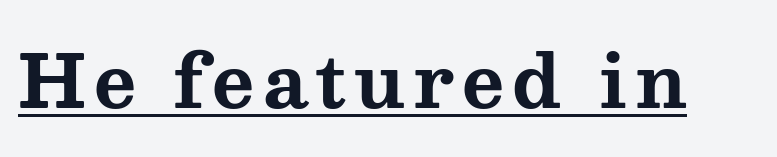
Q: Is the text bold? A: Yes.
Q: Is the text italic (slanted)? A: No, it is upright.
Q: Is the typeface a serif or a sans-serif typeface? A: Serif.
Q: Is the text underlined? A: Yes.
Q: Width (condensed, normal, or wide)? A: Wide.
Q: Stroke contrast? A: Medium.
Q: x-height? A: Medium.
Q: Monospaced? A: No.
